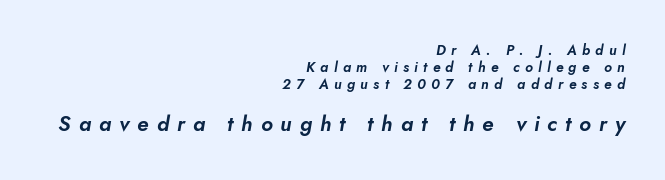
The image shows 21 px text type, italic (leaning right); set right-aligned, line spacing 1.23x, unusually wide letter spacing (+0.38 em), not underlined; the second (bottom) block is 1.5x larger.
